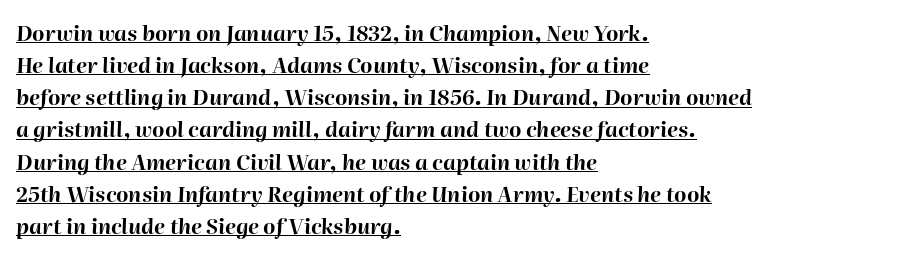
{"italic": "yes", "lean": "right", "slant_degrees": 2, "bold": "yes", "underline": "yes", "align": "left", "line_spacing": "normal", "line_spacing_ratio": 1.53, "letter_spacing": "normal", "letter_spacing_em": 0.0, "glyph_px": 21}
